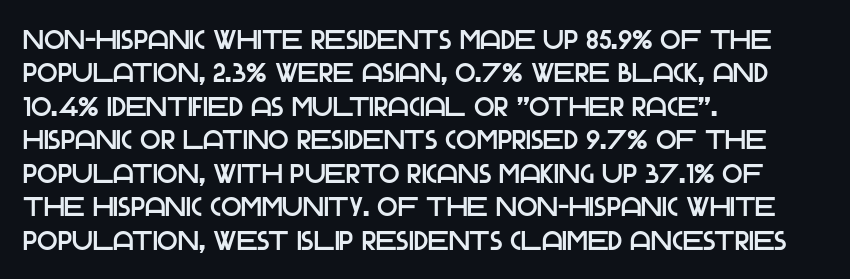
{"italic": "no", "underline": "no", "align": "left", "line_spacing_ratio": 1.24, "letter_spacing": "normal", "letter_spacing_em": 0.0, "glyph_px": 27}
